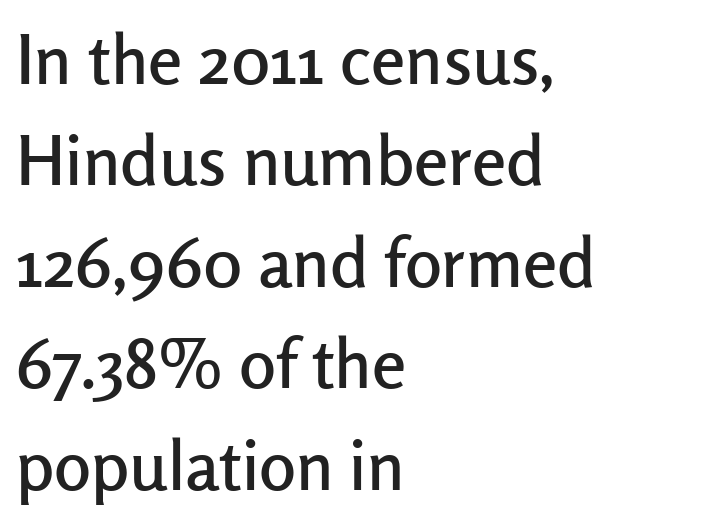
{"serif": "no", "italic": "no", "width": "normal", "stroke_contrast": "low", "x_height": "medium", "monospaced": "no", "underline": "no", "align": "left", "line_spacing": "normal", "line_spacing_ratio": 1.47, "letter_spacing": "normal", "letter_spacing_em": 0.0, "glyph_px": 69}
